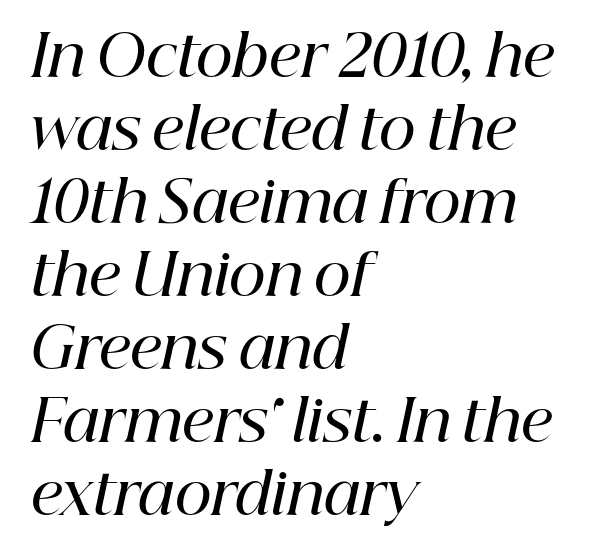
The image shows 57 px semibold serif type, italic (leaning right); set left-aligned, normal line spacing (1.28x), normal letter spacing, not underlined; high stroke contrast and a medium x-height.
